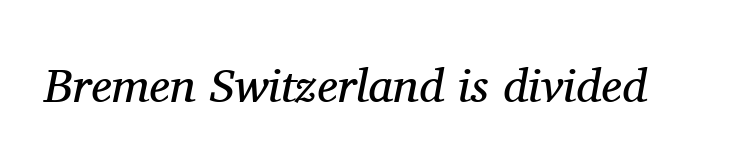
The image shows 48 px regular-weight serif type, italic (leaning right); set normal letter spacing, not underlined; medium stroke contrast and a medium x-height.
